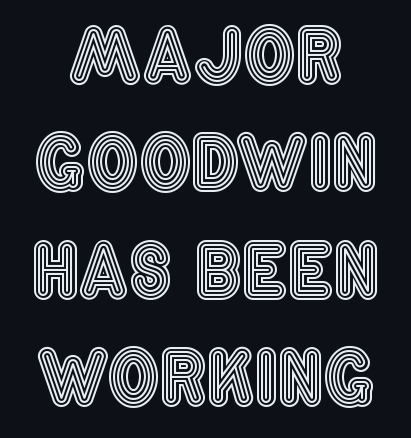
The image shows 73 px condensed type, upright; set centered, normal line spacing (1.47x), normal letter spacing, not underlined; a large x-height.
